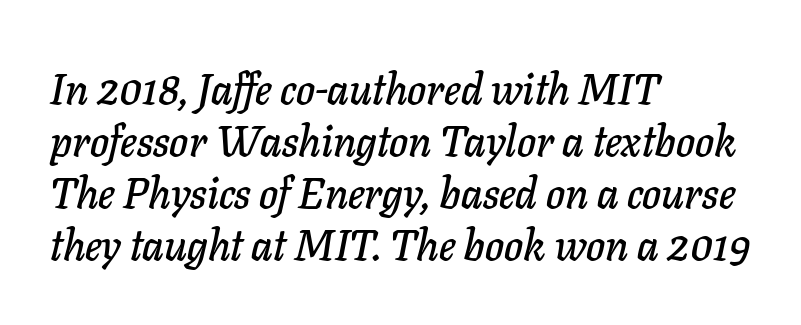
{"italic": "yes", "lean": "right", "slant_degrees": 11, "width": "normal", "stroke_contrast": "low", "x_height": "medium", "monospaced": "no", "underline": "no", "align": "left", "line_spacing_ratio": 1.21, "letter_spacing": "normal", "letter_spacing_em": 0.0, "glyph_px": 43}
